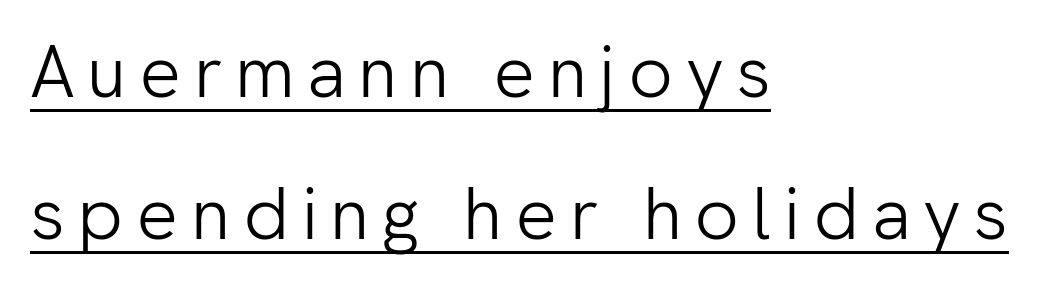
Q: Is the text bold? A: No.
Q: Is the text italic (slanted)? A: No, it is upright.
Q: Is the typeface a serif or a sans-serif typeface? A: Sans-serif.
Q: Is the text underlined? A: Yes.
Q: How is the paragraph aligned? A: Left-aligned.
Q: Is the spacing between lines tight, normal or loose? A: Loose.
Q: Width (condensed, normal, or wide)? A: Normal.
Q: Stroke contrast? A: Low.
Q: x-height? A: Medium.
Q: Monospaced? A: No.
